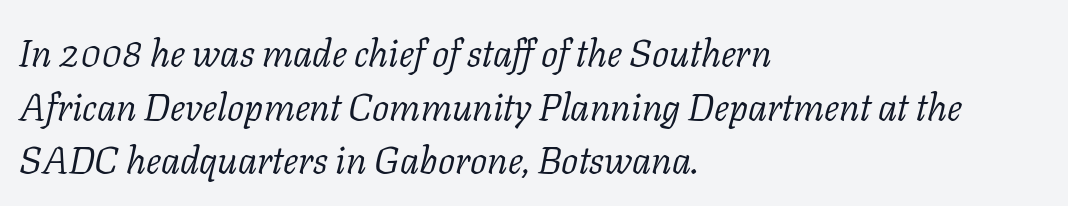
Q: Is the text bold? A: No.
Q: Is the text italic (slanted)? A: Yes, it leans right by about 11 degrees.
Q: Is the typeface a serif or a sans-serif typeface? A: Serif.
Q: Is the text underlined? A: No.
Q: How is the paragraph aligned? A: Left-aligned.
Q: Is the spacing between letters normal or unusually wide? A: Normal.
Q: Is the spacing between lines tight, normal or loose? A: Normal.
Q: Width (condensed, normal, or wide)? A: Normal.
Q: Stroke contrast? A: Low.
Q: x-height? A: Medium.
Q: Monospaced? A: No.
